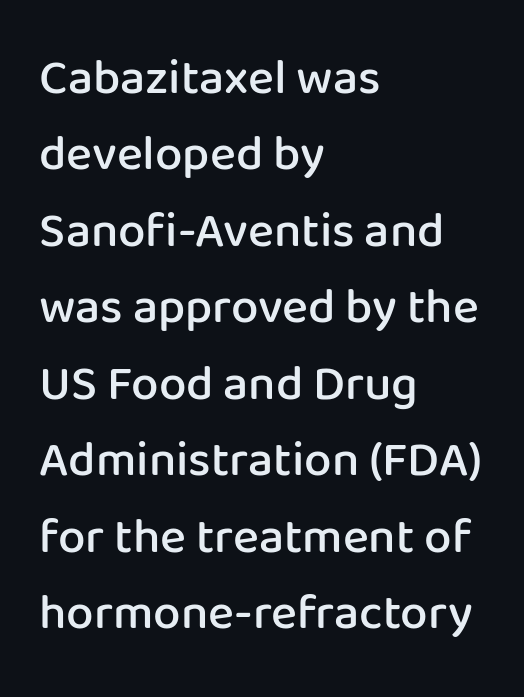
{"serif": "no", "italic": "no", "bold": "semi", "weight": "semibold", "width": "normal", "stroke_contrast": "low", "x_height": "medium", "monospaced": "no", "underline": "no", "align": "left", "line_spacing": "normal", "line_spacing_ratio": 1.56, "letter_spacing": "normal", "letter_spacing_em": 0.0, "glyph_px": 49}
